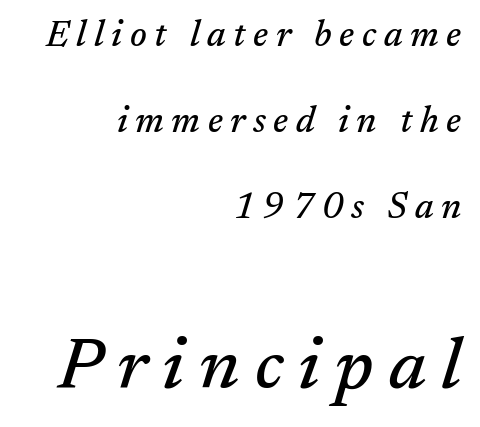
Q: Is the text italic (slanted)? A: Yes, it leans right by about 17 degrees.
Q: Is the typeface a serif or a sans-serif typeface? A: Serif.
Q: Is the text underlined? A: No.
Q: How is the paragraph aligned? A: Right-aligned.
Q: Is the spacing between letters normal or unusually wide? A: Unusually wide.
Q: Is the spacing between lines tight, normal or loose? A: Loose.
Q: Which block of text is set in a larger size, the first (top) or the second (bottom)? A: The second (bottom) one.
Q: Width (condensed, normal, or wide)? A: Normal.
Q: Stroke contrast? A: Medium.
Q: x-height? A: Medium.
Q: Monospaced? A: No.
